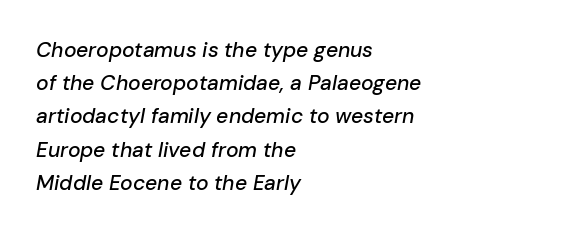
There's an unmistakable incline to the writing here. The strip under each line holds only bare page. One glance says typical: line gaps are just what's usual. Nothing unusual about the tracking: characters are spaced as the font intends. A classic flush-left, rag-right setting is used for this passage.
